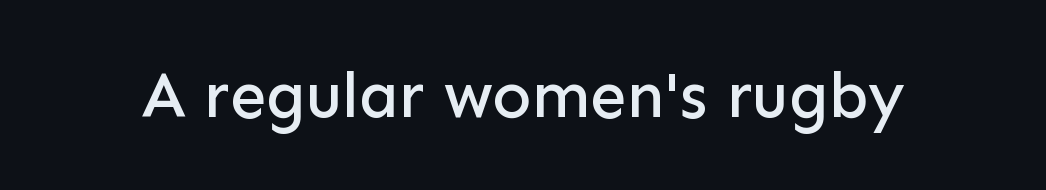
{"serif": "no", "italic": "no", "width": "normal", "stroke_contrast": "low", "x_height": "medium", "monospaced": "no", "underline": "no", "letter_spacing": "normal", "letter_spacing_em": 0.0, "glyph_px": 65}
